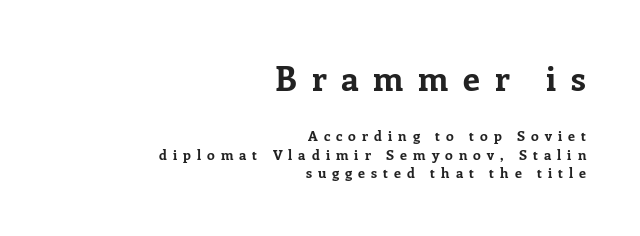
The image shows 34 px bold serif type, upright; set right-aligned, normal line spacing (1.3x), unusually wide letter spacing (+0.43 em), not underlined; the first (top) block is 2.43x larger; low stroke contrast and a medium x-height.
